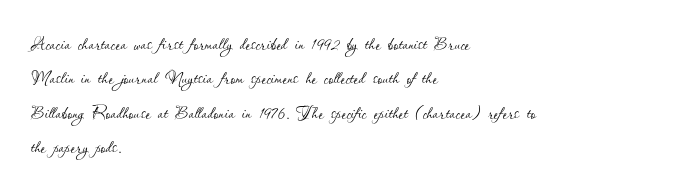
Q: Is the text bold? A: No.
Q: Is the text italic (slanted)? A: Yes.
Q: Is the text underlined? A: No.
Q: How is the paragraph aligned? A: Left-aligned.
Q: Is the spacing between letters normal or unusually wide? A: Normal.
Q: Is the spacing between lines tight, normal or loose? A: Normal.
